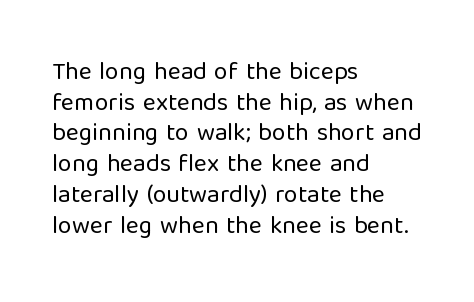
The letters look calm and open, with moderate or lighter stems. Descenders are the only things crossing below the line. Left-aligned paragraph, ragged on the right. Short note: letters normally spaced.
